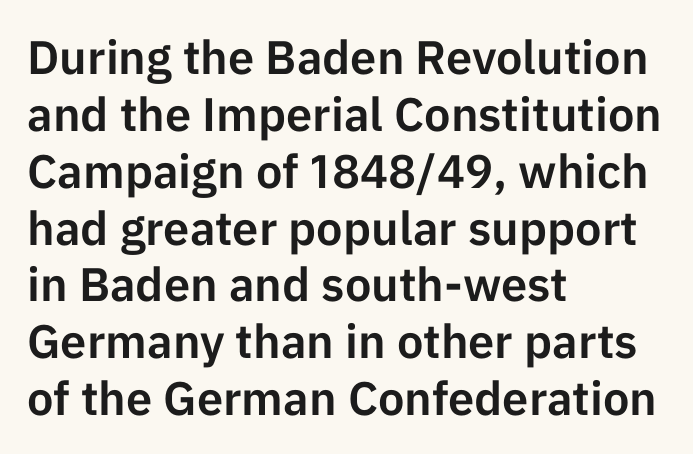
Type without underlining. Tracking value appears to be zero — textbook default spacing. The face used here is proportionally spaced, like ordinary book or web type. This sample uses an upright cut, with every glyph sitting square on the baseline.
